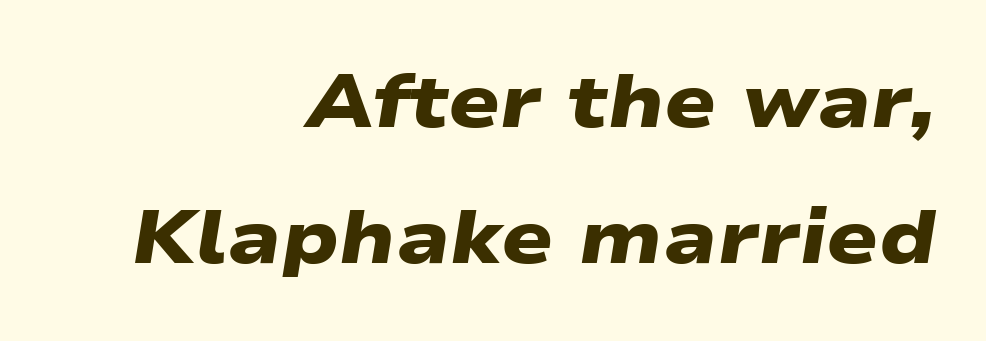
The image shows 76 px heavy, wide sans-serif type; set right-aligned, line spacing 1.79x, normal letter spacing, not underlined; low stroke contrast and a medium x-height.
